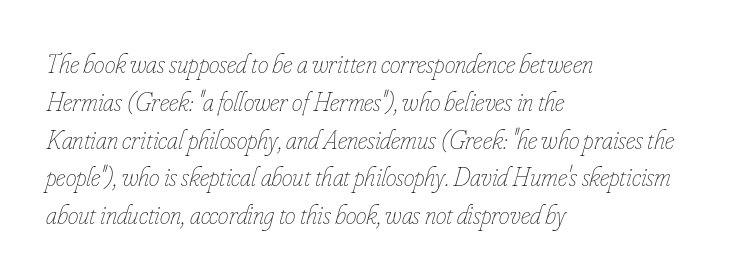
{"italic": "yes", "lean": "right", "slant_degrees": 16, "bold": "no", "underline": "no", "align": "left", "line_spacing": "normal", "line_spacing_ratio": 1.4, "letter_spacing": "normal", "letter_spacing_em": 0.0, "glyph_px": 27}
